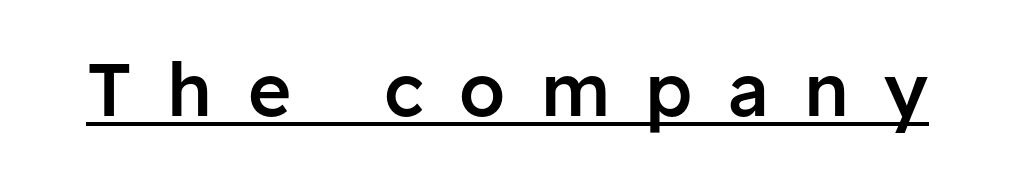
The image shows 74 px semibold sans-serif type, upright; set unusually wide letter spacing (+0.48 em), underlined; low stroke contrast and a medium x-height.
